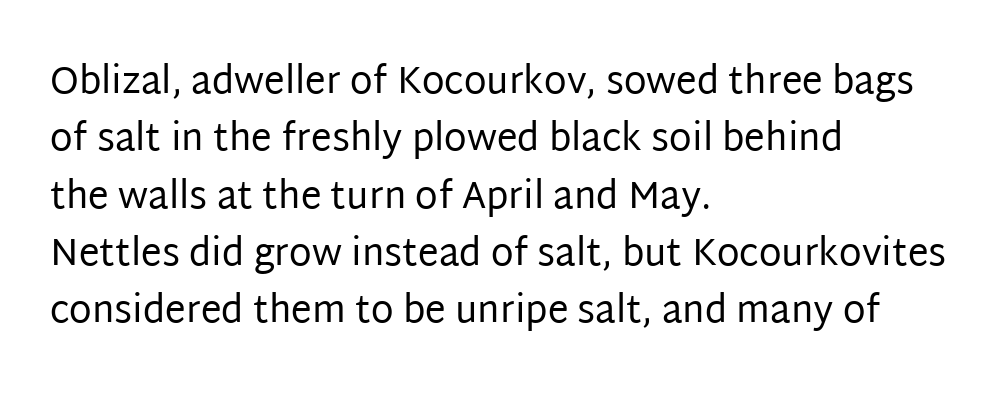
{"serif": "no", "italic": "no", "bold": "no", "weight": "regular", "width": "normal", "stroke_contrast": "low", "x_height": "large", "monospaced": "no", "underline": "no", "align": "left", "line_spacing": "normal", "line_spacing_ratio": 1.55, "letter_spacing": "normal", "letter_spacing_em": 0.0, "glyph_px": 37}
